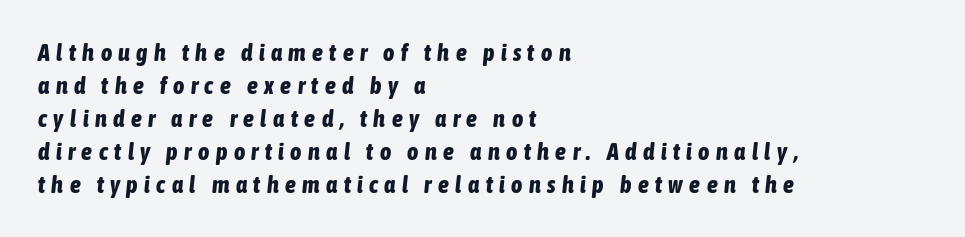
{"italic": "yes", "lean": "right", "slant_degrees": 6, "bold": "yes", "underline": "no", "align": "left", "line_spacing": "normal", "line_spacing_ratio": 1.37, "letter_spacing": "wide", "letter_spacing_em": 0.27, "glyph_px": 24}
